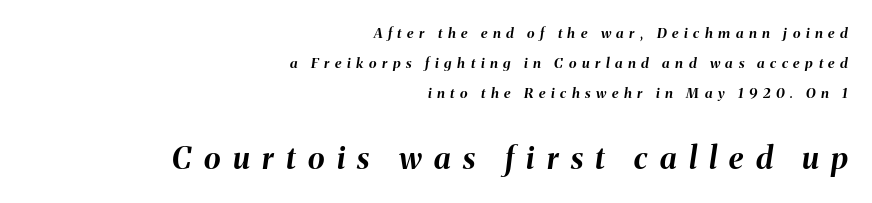
The image shows 31 px bold type, italic (leaning right); set right-aligned, loose line spacing (2.13x), unusually wide letter spacing (+0.4 em), not underlined; the second (bottom) block is 2.21x larger; medium stroke contrast and a medium x-height.
